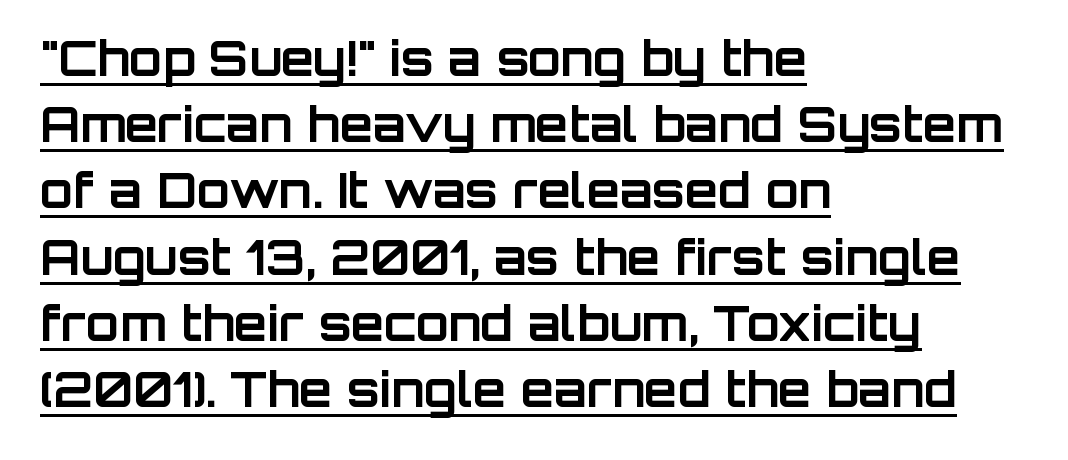
The image shows 48 px bold sans-serif type, upright; set left-aligned, normal line spacing (1.38x), normal letter spacing, underlined; low stroke contrast and a large x-height.
